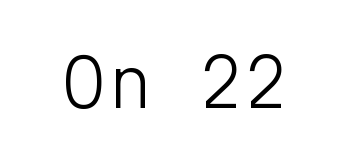
Letters have the restrained weight of plain body copy at most. Do the characters align in a grid? Yes, the font is monospaced. Look at the tracking — it's just the regular setting, nothing added. The passage shown is not underscored anywhere.
